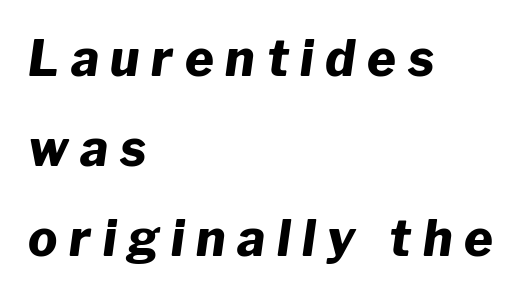
Q: Is the text bold? A: Yes.
Q: Is the text italic (slanted)? A: Yes, it leans right by about 8 degrees.
Q: Is the text underlined? A: No.
Q: How is the paragraph aligned? A: Left-aligned.
Q: Is the spacing between letters normal or unusually wide? A: Unusually wide.
Q: Width (condensed, normal, or wide)? A: Normal.
Q: Stroke contrast? A: Low.
Q: x-height? A: Medium.
Q: Monospaced? A: No.
